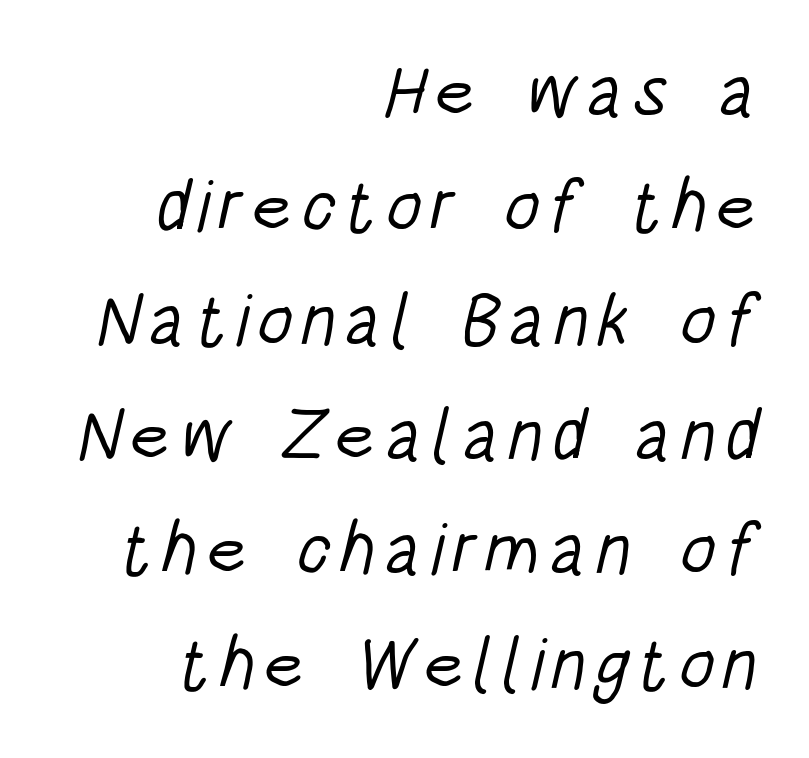
The image shows 73 px light, condensed sans-serif type; set right-aligned, normal line spacing (1.57x), not underlined; low stroke contrast and a large x-height.
